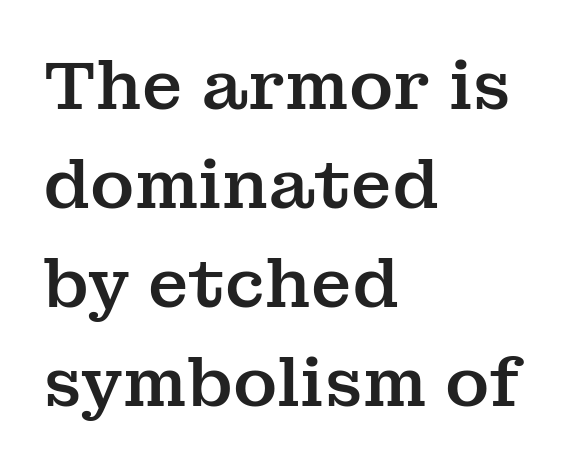
Honestly, the letter spacing is just normal — you wouldn't notice it. You could not count columns in this text — the font is proportionally spaced. Compared with a centered layout, this one pins lines to the left instead. Posture: straight, roman, zero tilt. Does the type have serifs? Yes, each stem ends in a small foot. The line-height multiplier appears to be the usual default.
